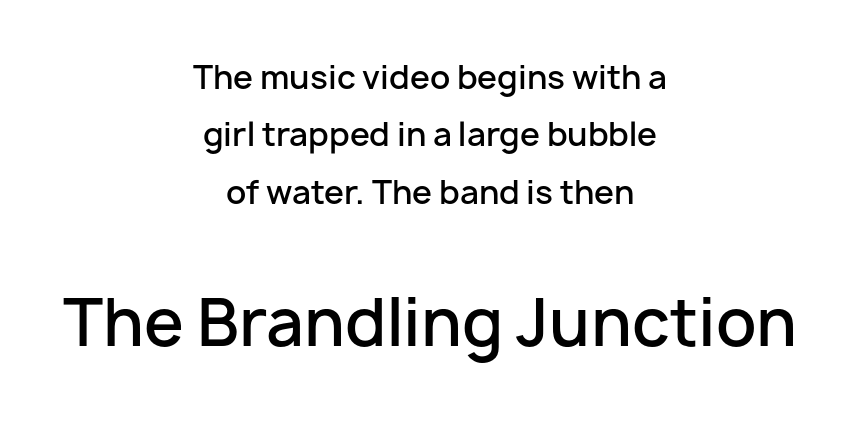
Visually the block forms a symmetrical silhouette, jagged on both flanks. Any mark beneath the type? The region is blank. Varying glyph widths throughout — classic text-font behaviour. This rendering employs a face without finishing strokes, i.e., a sans-serif. The letters sit at their default tracking, neither squeezed nor spread.
